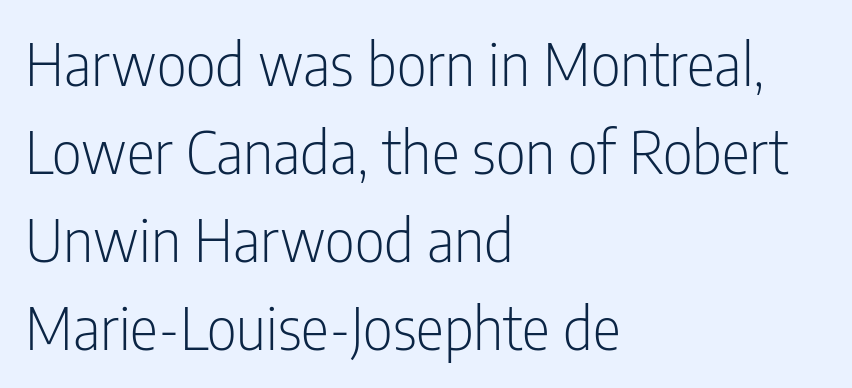
Q: Is the text bold? A: No.
Q: Is the text italic (slanted)? A: No, it is upright.
Q: Is the typeface a serif or a sans-serif typeface? A: Sans-serif.
Q: Is the text underlined? A: No.
Q: How is the paragraph aligned? A: Left-aligned.
Q: Is the spacing between letters normal or unusually wide? A: Normal.
Q: Is the spacing between lines tight, normal or loose? A: Normal.
Q: Width (condensed, normal, or wide)? A: Condensed.
Q: Stroke contrast? A: Low.
Q: x-height? A: Medium.
Q: Monospaced? A: No.
